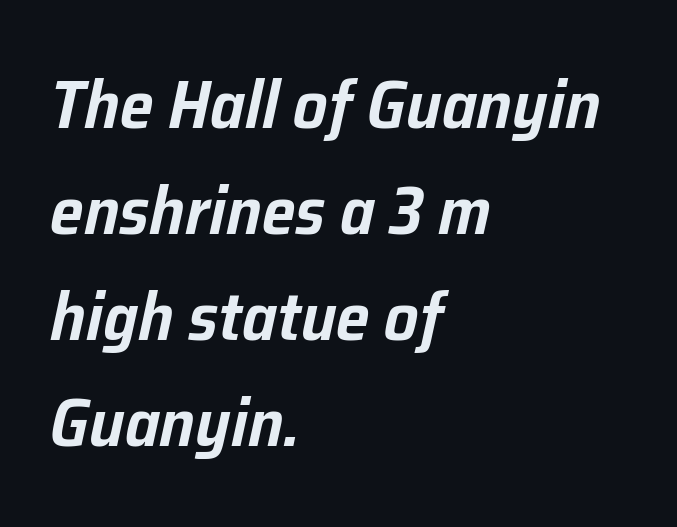
{"italic": "yes", "lean": "right", "slant_degrees": 12, "width": "normal", "stroke_contrast": "low", "x_height": "medium", "monospaced": "no", "underline": "no", "align": "left", "line_spacing": "normal", "line_spacing_ratio": 1.56, "letter_spacing": "normal", "letter_spacing_em": 0.0, "glyph_px": 68}
